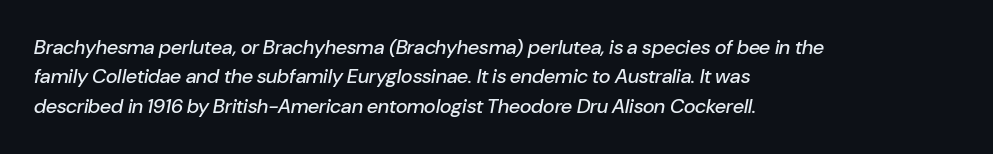
Rule under the text: the space is simply empty. Layout note: lines flush left. The type is set solid horizontally, with unmodified tracking. Characters are canted at an angle relative to the baseline's perpendicular. Baseline-to-baseline distance is the conventional proportion of letter height.
